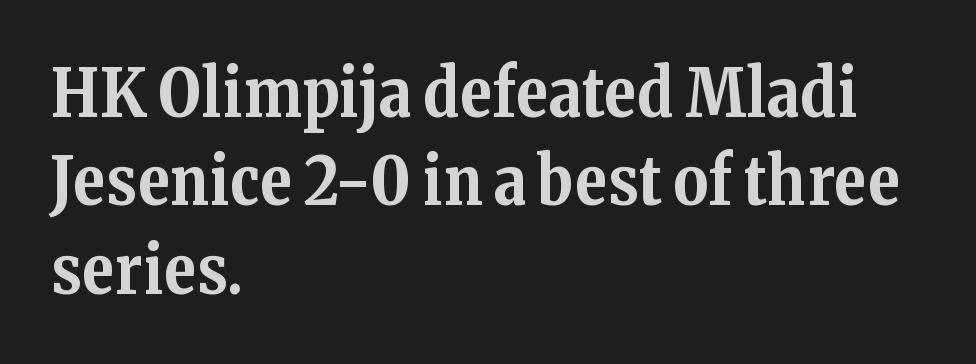
Q: Is the text bold? A: Yes.
Q: Is the text italic (slanted)? A: No, it is upright.
Q: Is the typeface a serif or a sans-serif typeface? A: Serif.
Q: Is the text underlined? A: No.
Q: How is the paragraph aligned? A: Left-aligned.
Q: Is the spacing between letters normal or unusually wide? A: Normal.
Q: Is the spacing between lines tight, normal or loose? A: Normal.
Q: Width (condensed, normal, or wide)? A: Normal.
Q: Stroke contrast? A: Medium.
Q: x-height? A: Medium.
Q: Monospaced? A: No.
